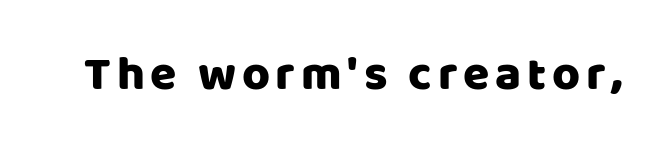
The image shows 48 px sans-serif type, upright; set not underlined; low stroke contrast and a large x-height.
